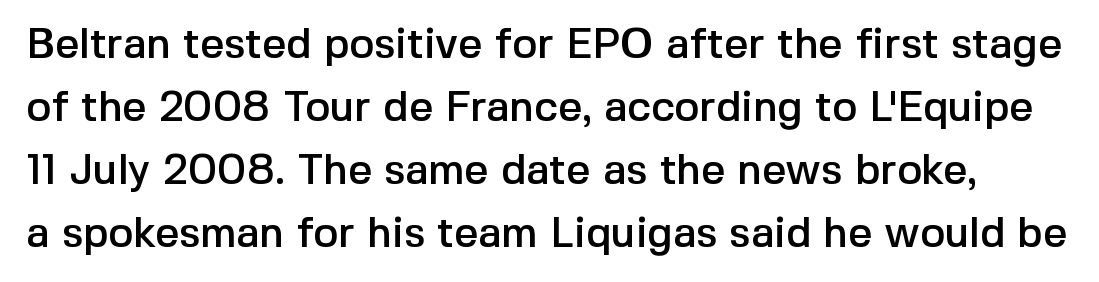
Is there much room between lines? A standard amount, neither cramped nor airy. Is the letter spacing exaggerated? No — it looks like the ordinary default. Check the space under the baseline: it is left empty. Does the type have serifs? No, each stem ends abruptly.
